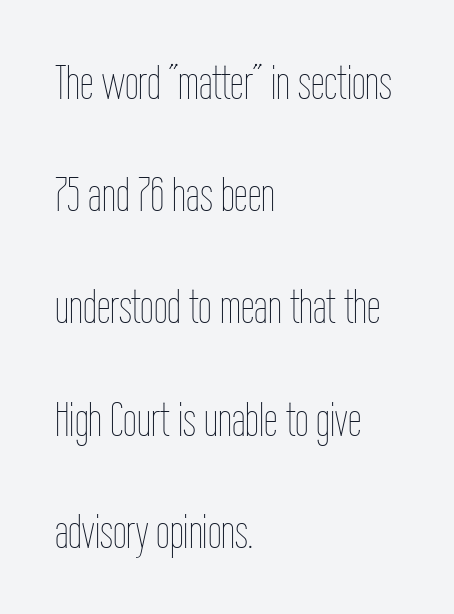
In terms of leading, this rendering errs on the spacious side. A typesetter would call this zero additional tracking. Think standard paragraph weight, or any step lighter than that. Descender tails drop into unmarked territory.
